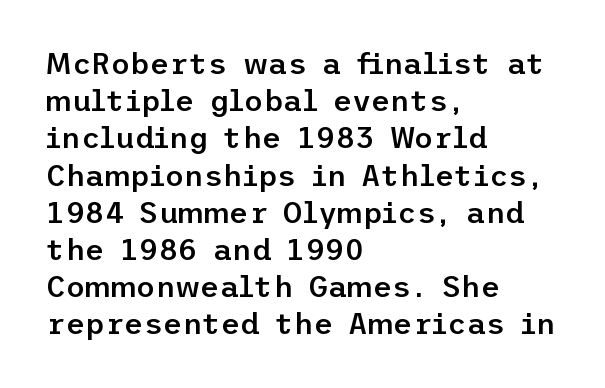
Q: Is the text bold? A: Semi-bold.
Q: Is the text italic (slanted)? A: No, it is upright.
Q: Is the typeface a serif or a sans-serif typeface? A: Sans-serif.
Q: Is the text underlined? A: No.
Q: How is the paragraph aligned? A: Left-aligned.
Q: Is the spacing between letters normal or unusually wide? A: Normal.
Q: Width (condensed, normal, or wide)? A: Normal.
Q: Stroke contrast? A: Low.
Q: x-height? A: Medium.
